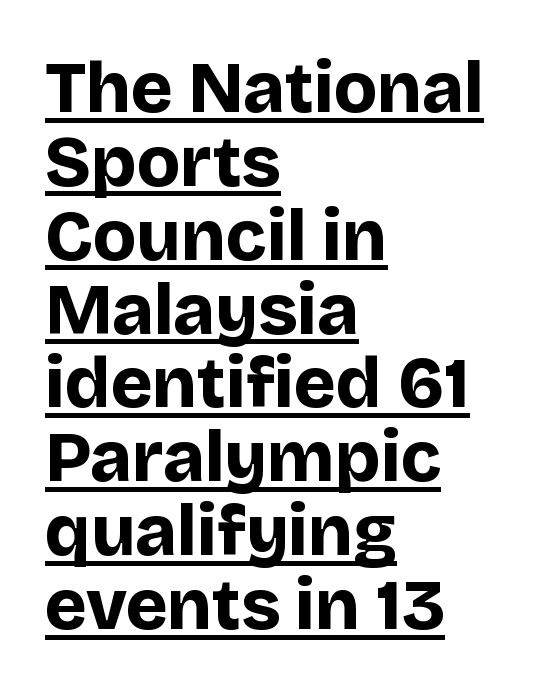
Q: Is the text bold? A: Yes.
Q: Is the text italic (slanted)? A: No, it is upright.
Q: Is the typeface a serif or a sans-serif typeface? A: Sans-serif.
Q: Is the text underlined? A: Yes.
Q: How is the paragraph aligned? A: Left-aligned.
Q: Is the spacing between letters normal or unusually wide? A: Normal.
Q: Is the spacing between lines tight, normal or loose? A: Tight.
Q: Width (condensed, normal, or wide)? A: Normal.
Q: Stroke contrast? A: Low.
Q: x-height? A: Large.
Q: Monospaced? A: No.
